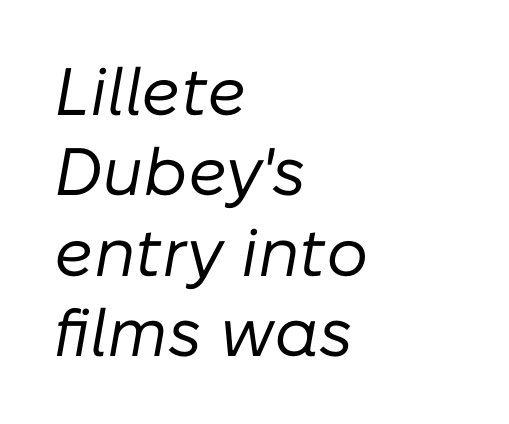
The image shows 67 px regular-weight type, italic (leaning right); set left-aligned, line spacing 1.2x, normal letter spacing, not underlined; low stroke contrast and a medium x-height.
